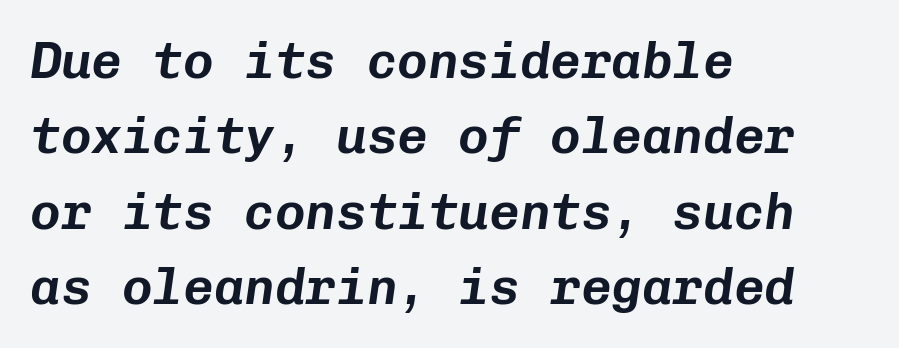
{"italic": "yes", "lean": "right", "slant_degrees": 8, "width": "normal", "stroke_contrast": "low", "x_height": "medium", "monospaced": "yes", "underline": "no", "align": "left", "line_spacing": "normal", "line_spacing_ratio": 1.48, "letter_spacing": "normal", "letter_spacing_em": 0.0, "glyph_px": 51}
